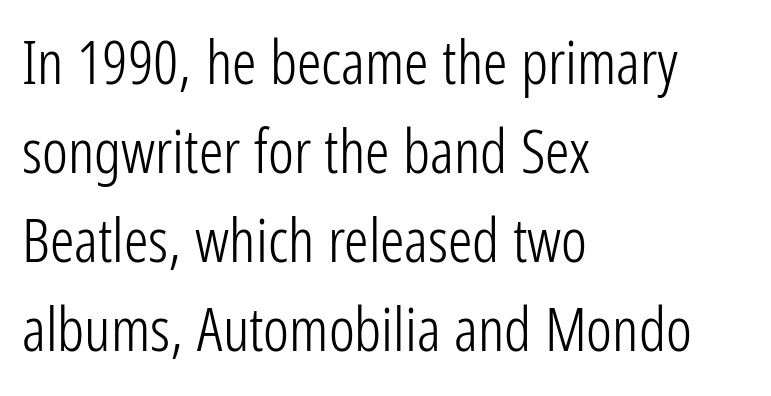
The image shows 61 px light, condensed sans-serif type, upright; set left-aligned, normal line spacing (1.46x), normal letter spacing, not underlined; low stroke contrast and a medium x-height.
